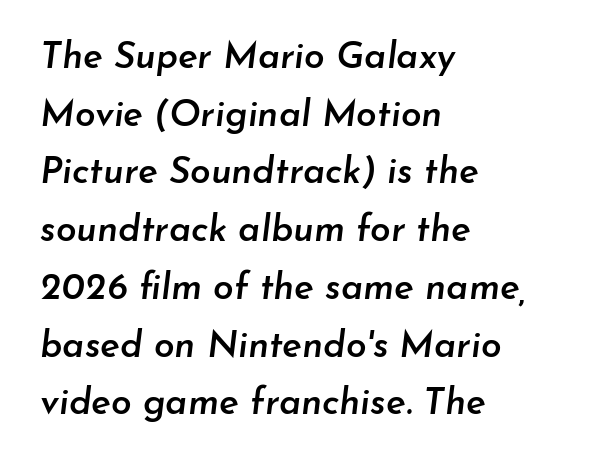
The image shows 37 px semibold type, italic (leaning right); set left-aligned, normal line spacing (1.56x), normal letter spacing, not underlined; low stroke contrast and a small x-height.
